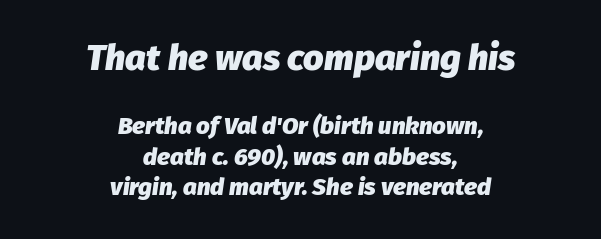
Q: Is the text bold? A: Yes.
Q: Is the text italic (slanted)? A: Yes, it leans right by about 8 degrees.
Q: Is the text underlined? A: No.
Q: How is the paragraph aligned? A: Centered.
Q: Is the spacing between letters normal or unusually wide? A: Normal.
Q: Is the spacing between lines tight, normal or loose? A: Normal.
Q: Which block of text is set in a larger size, the first (top) or the second (bottom)? A: The first (top) one.
Q: Width (condensed, normal, or wide)? A: Normal.
Q: Stroke contrast? A: Low.
Q: x-height? A: Medium.
Q: Monospaced? A: No.
